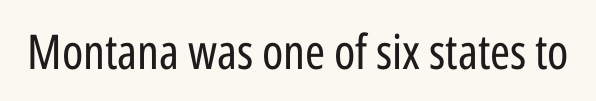
{"serif": "no", "italic": "no", "bold": "no", "weight": "regular", "width": "condensed", "stroke_contrast": "low", "x_height": "medium", "monospaced": "no", "underline": "no", "letter_spacing": "normal", "letter_spacing_em": 0.0, "glyph_px": 48}
